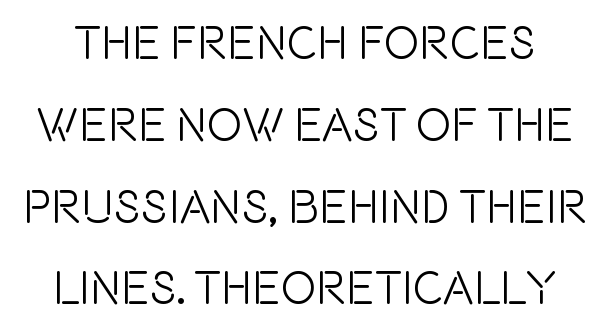
The image shows 47 px condensed sans-serif type, upright; set line spacing 1.74x, normal letter spacing, not underlined; a large x-height.
